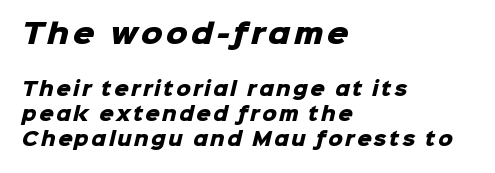
{"bold": "yes", "underline": "no", "align": "left", "line_spacing": "normal", "line_spacing_ratio": 1.39, "larger_block": "first", "size_ratio": 1.5, "glyph_px": 27}
